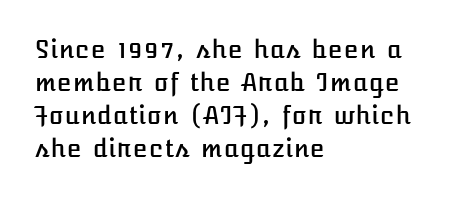
The image shows 24 px text type, upright; set left-aligned, normal line spacing (1.38x), normal letter spacing, not underlined.
